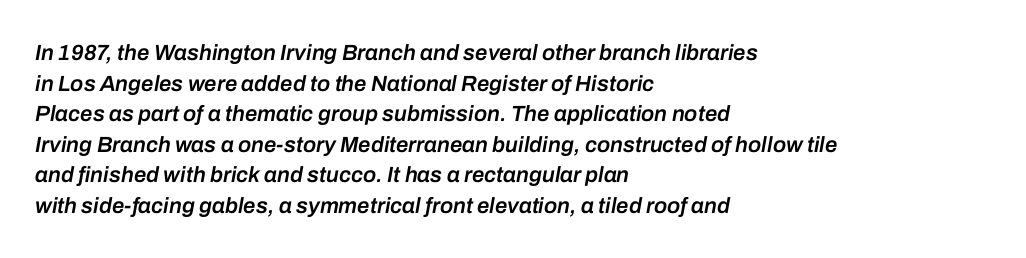
The image shows 22 px text type, italic (leaning right); set left-aligned, normal line spacing (1.39x), normal letter spacing, not underlined.
